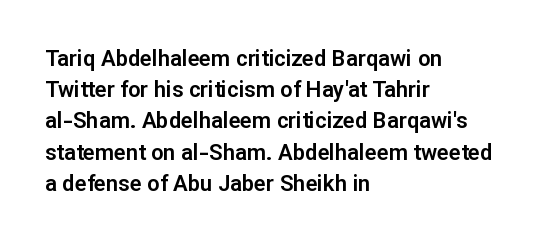
Nope, not italic — everything's standing straight. You could call the tracking neutral — neither tight nor loose. Descenders hang freely into open space. Vertical spacing — default. The compositor pushed each line to the left boundary.
